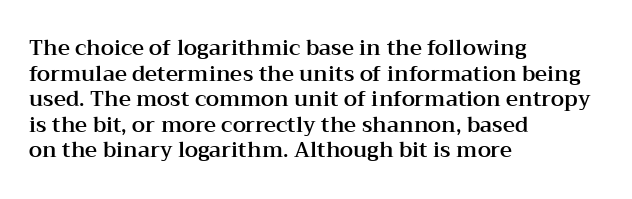
{"italic": "no", "underline": "no", "align": "left", "line_spacing_ratio": 1.22, "letter_spacing": "normal", "letter_spacing_em": 0.0, "glyph_px": 21}
